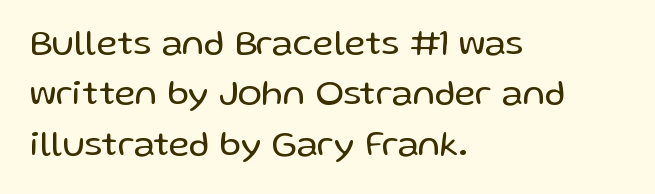
The image shows 36 px regular-weight sans-serif type, upright; set left-aligned, normal line spacing (1.4x), normal letter spacing, not underlined; low stroke contrast and a medium x-height.
